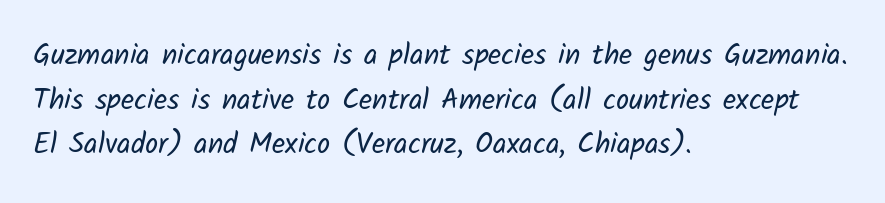
Q: Is the text bold? A: No.
Q: Is the typeface a serif or a sans-serif typeface? A: Sans-serif.
Q: Is the text underlined? A: No.
Q: How is the paragraph aligned? A: Left-aligned.
Q: Is the spacing between letters normal or unusually wide? A: Normal.
Q: Is the spacing between lines tight, normal or loose? A: Normal.
Q: Width (condensed, normal, or wide)? A: Normal.
Q: Stroke contrast? A: Low.
Q: x-height? A: Medium.
Q: Monospaced? A: No.
